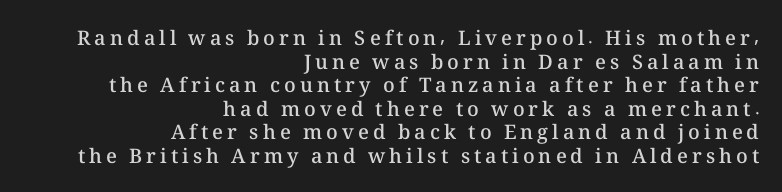
The image shows 20 px text type, upright; set right-aligned, line spacing 1.18x, unusually wide letter spacing (+0.2 em), not underlined.
